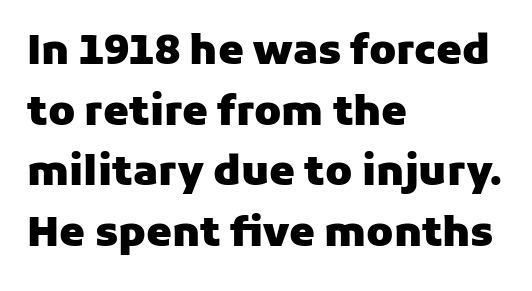
Q: Is the text bold? A: Yes.
Q: Is the text italic (slanted)? A: No, it is upright.
Q: Is the typeface a serif or a sans-serif typeface? A: Sans-serif.
Q: Is the text underlined? A: No.
Q: How is the paragraph aligned? A: Left-aligned.
Q: Is the spacing between letters normal or unusually wide? A: Normal.
Q: Is the spacing between lines tight, normal or loose? A: Normal.
Q: Width (condensed, normal, or wide)? A: Normal.
Q: Stroke contrast? A: Low.
Q: x-height? A: Medium.
Q: Monospaced? A: No.
